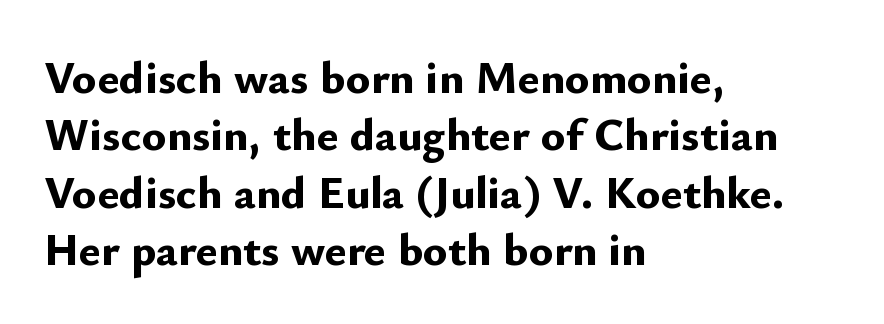
The image shows 46 px bold sans-serif type, upright; set left-aligned, normal line spacing (1.25x), normal letter spacing, not underlined; low stroke contrast and a small x-height.
